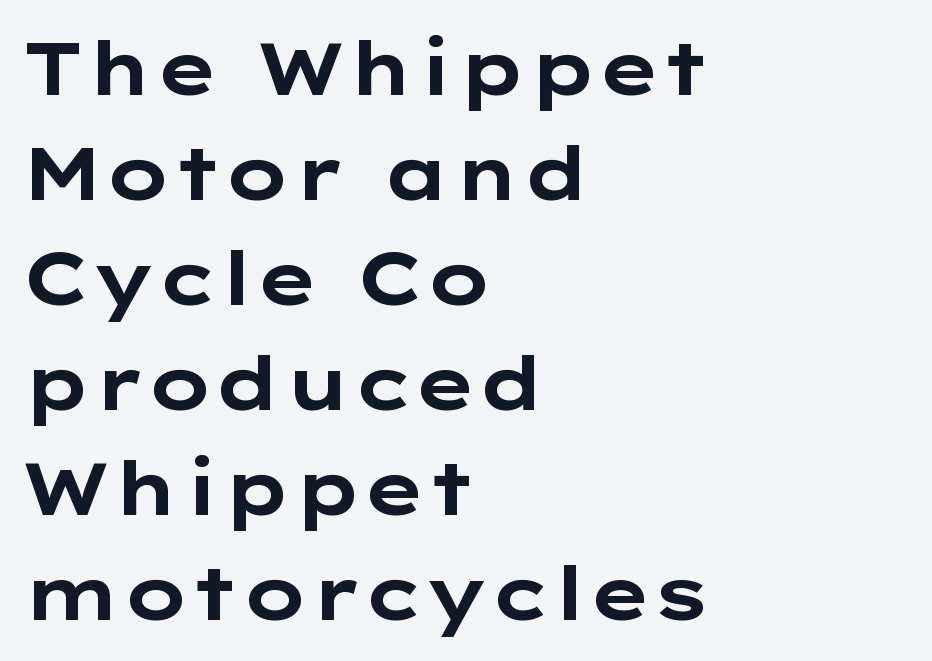
{"serif": "no", "italic": "no", "bold": "yes", "weight": "bold", "width": "wide", "stroke_contrast": "low", "x_height": "medium", "monospaced": "no", "underline": "no", "align": "left", "line_spacing": "normal", "line_spacing_ratio": 1.42, "letter_spacing": "normal", "letter_spacing_em": 0.0, "glyph_px": 74}
